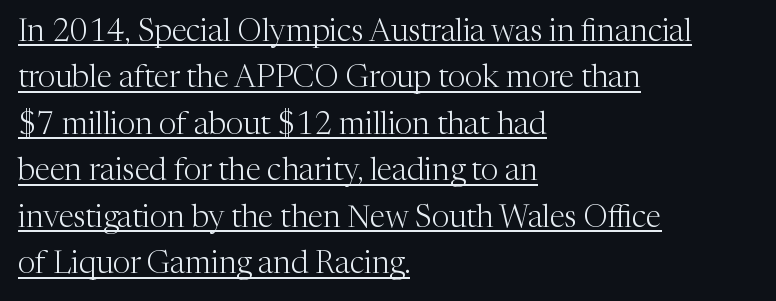
{"serif": "yes", "italic": "no", "bold": "no", "weight": "light", "width": "normal", "stroke_contrast": "medium", "x_height": "medium", "monospaced": "no", "underline": "yes", "align": "left", "line_spacing": "normal", "line_spacing_ratio": 1.5, "letter_spacing": "normal", "letter_spacing_em": 0.0, "glyph_px": 31}
